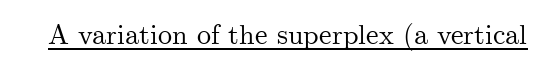
Q: Is the text italic (slanted)? A: No, it is upright.
Q: Is the typeface a serif or a sans-serif typeface? A: Serif.
Q: Is the text underlined? A: Yes.
Q: Is the spacing between letters normal or unusually wide? A: Normal.
Q: Width (condensed, normal, or wide)? A: Normal.
Q: Stroke contrast? A: Medium.
Q: x-height? A: Small.
Q: Monospaced? A: No.
